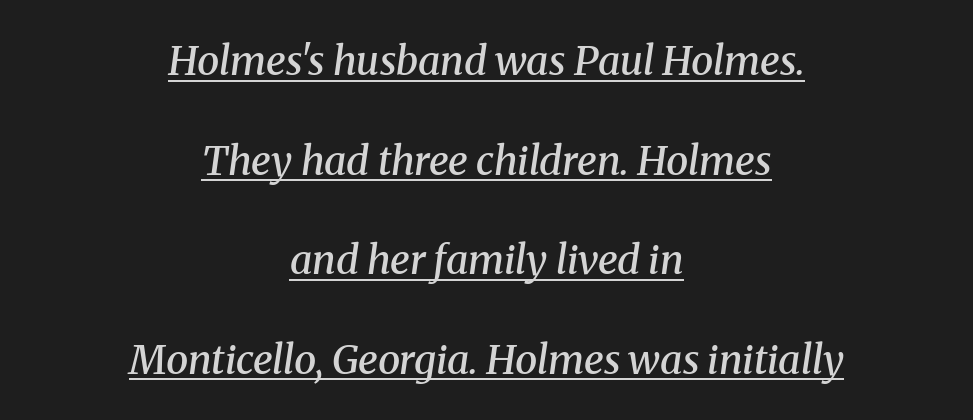
Q: Is the text bold? A: Semi-bold.
Q: Is the text italic (slanted)? A: Yes, it leans right by about 8 degrees.
Q: Is the typeface a serif or a sans-serif typeface? A: Serif.
Q: Is the text underlined? A: Yes.
Q: How is the paragraph aligned? A: Centered.
Q: Is the spacing between letters normal or unusually wide? A: Normal.
Q: Is the spacing between lines tight, normal or loose? A: Loose.
Q: Width (condensed, normal, or wide)? A: Normal.
Q: Stroke contrast? A: Medium.
Q: x-height? A: Medium.
Q: Monospaced? A: No.
